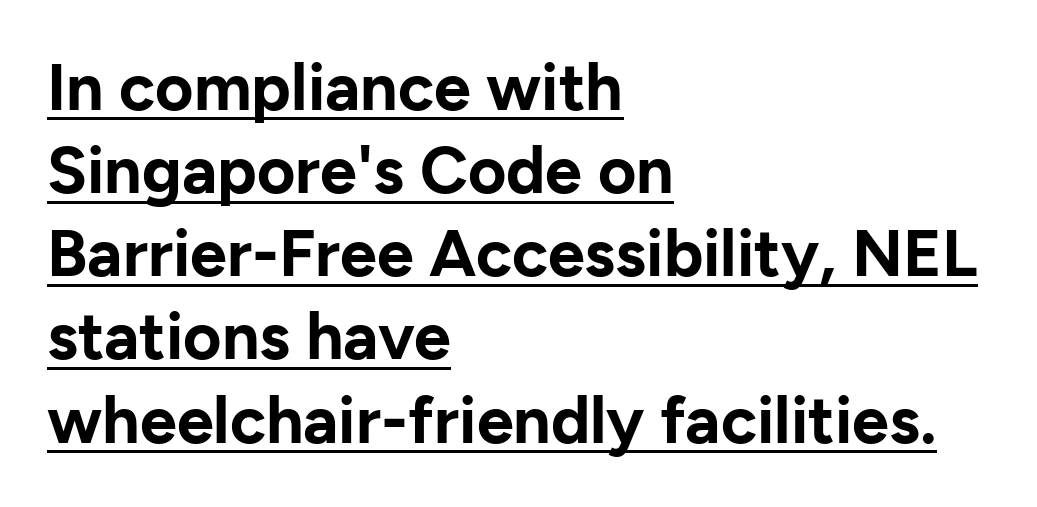
Spacing verdict: proportional, widths tailored to each character. The rendering anchors every line to the left-hand side. This sample carries an underscore along the baseline area. The letterforms sit shoulder to shoulder at normal distance. Ordinary non-slanted type is in use.
